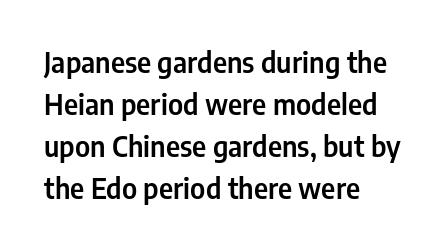
Q: Is the text italic (slanted)? A: No, it is upright.
Q: Is the typeface a serif or a sans-serif typeface? A: Sans-serif.
Q: Is the text underlined? A: No.
Q: How is the paragraph aligned? A: Left-aligned.
Q: Is the spacing between letters normal or unusually wide? A: Normal.
Q: Is the spacing between lines tight, normal or loose? A: Normal.
Q: Width (condensed, normal, or wide)? A: Condensed.
Q: Stroke contrast? A: Low.
Q: x-height? A: Medium.
Q: Monospaced? A: No.
